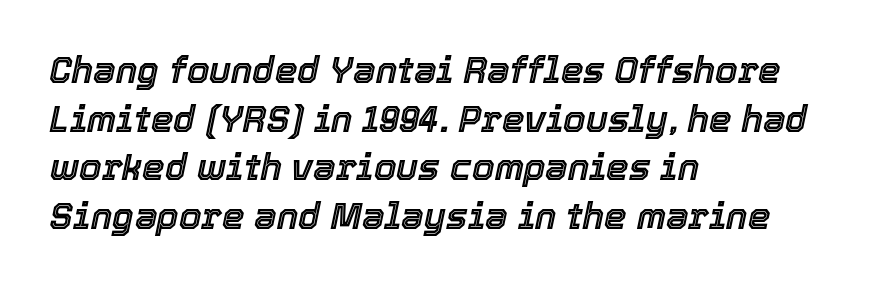
{"italic": "yes", "lean": "right", "slant_degrees": 12, "width": "normal", "x_height": "medium", "monospaced": "no", "underline": "no", "align": "left", "line_spacing": "normal", "line_spacing_ratio": 1.35, "letter_spacing": "normal", "letter_spacing_em": 0.0, "glyph_px": 36}
